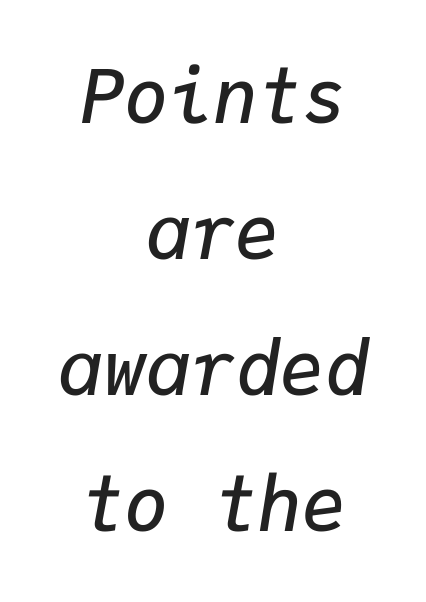
The image shows 74 px semibold type, italic (leaning right), monospaced; set centered, line spacing 1.84x, normal letter spacing, not underlined; low stroke contrast and a medium x-height.
